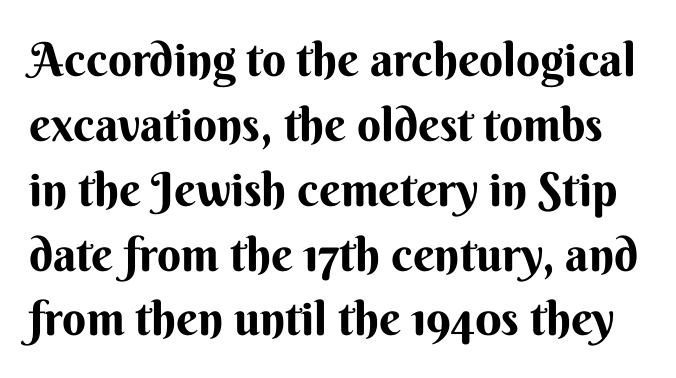
Q: Is the text bold? A: Yes.
Q: Is the text italic (slanted)? A: No, it is upright.
Q: Is the typeface a serif or a sans-serif typeface? A: Sans-serif.
Q: Is the text underlined? A: No.
Q: Is the spacing between letters normal or unusually wide? A: Normal.
Q: Is the spacing between lines tight, normal or loose? A: Normal.
Q: Width (condensed, normal, or wide)? A: Normal.
Q: Stroke contrast? A: Medium.
Q: x-height? A: Small.
Q: Monospaced? A: No.
